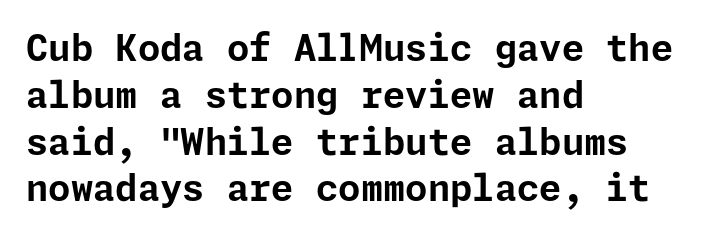
Q: Is the text bold? A: Yes.
Q: Is the text italic (slanted)? A: No, it is upright.
Q: Is the typeface a serif or a sans-serif typeface? A: Sans-serif.
Q: Is the text underlined? A: No.
Q: How is the paragraph aligned? A: Left-aligned.
Q: Is the spacing between letters normal or unusually wide? A: Normal.
Q: Is the spacing between lines tight, normal or loose? A: Normal.
Q: Width (condensed, normal, or wide)? A: Normal.
Q: Stroke contrast? A: Low.
Q: x-height? A: Medium.
